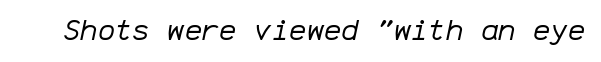
Q: Is the text bold? A: No.
Q: Is the text italic (slanted)? A: Yes, it leans right by about 12 degrees.
Q: Is the text underlined? A: No.
Q: Is the spacing between letters normal or unusually wide? A: Normal.
Q: Width (condensed, normal, or wide)? A: Normal.
Q: Stroke contrast? A: Low.
Q: x-height? A: Medium.
Q: Monospaced? A: Yes.
